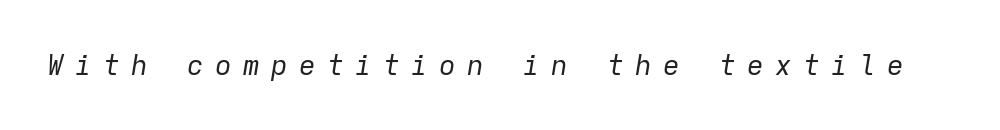
The image shows 28 px regular-weight type, italic (leaning right), monospaced; set unusually wide letter spacing (+0.4 em), not underlined; low stroke contrast and a medium x-height.
